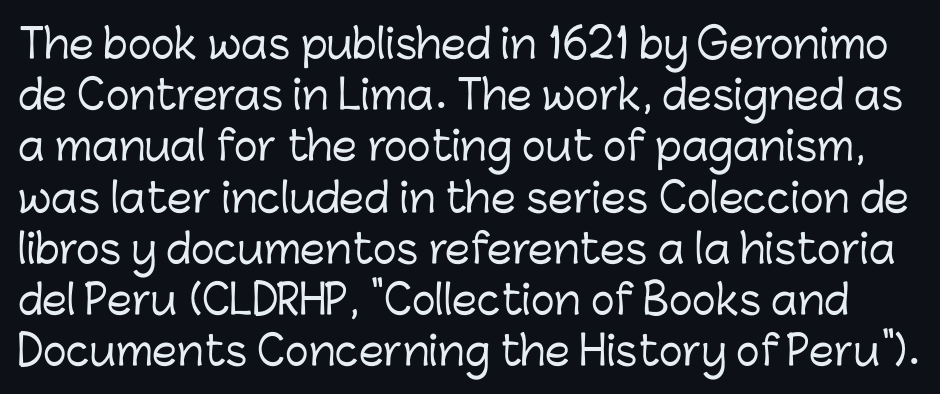
{"serif": "no", "italic": "no", "width": "normal", "stroke_contrast": "low", "x_height": "medium", "monospaced": "no", "underline": "no", "line_spacing": "normal", "line_spacing_ratio": 1.28, "letter_spacing": "normal", "letter_spacing_em": 0.0, "glyph_px": 40}
